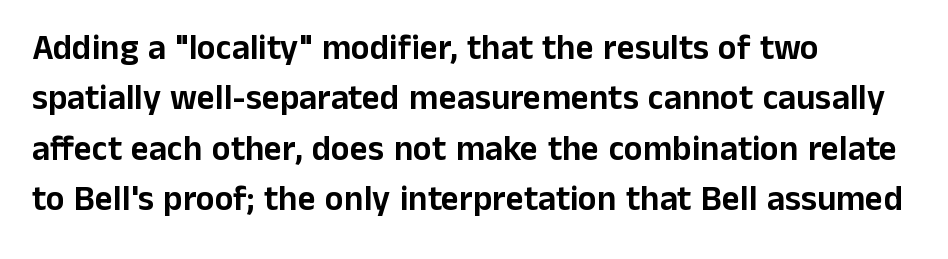
Vertical strokes here are truly vertical. The space between consecutive lines is moderate. The compositor pushed each line to the left boundary. The glyphs in this specimen are sans serif. The foot of each line stays bare and open. What stands out about the letter spacing? Nothing — it is the standard amount.
